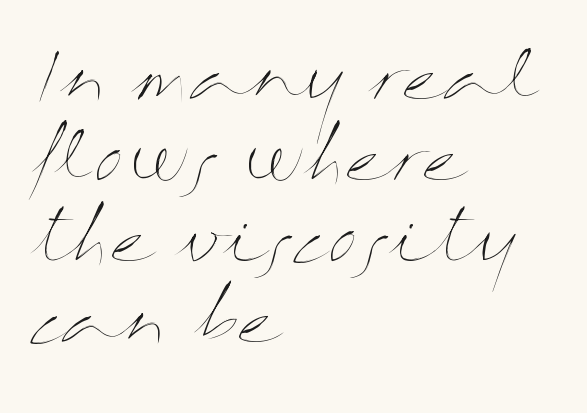
{"bold": "no", "weight": "thin", "width": "wide", "stroke_contrast": "medium", "x_height": "medium", "monospaced": "no", "underline": "no", "align": "left", "line_spacing_ratio": 1.21, "letter_spacing": "normal", "letter_spacing_em": 0.0, "glyph_px": 67}
